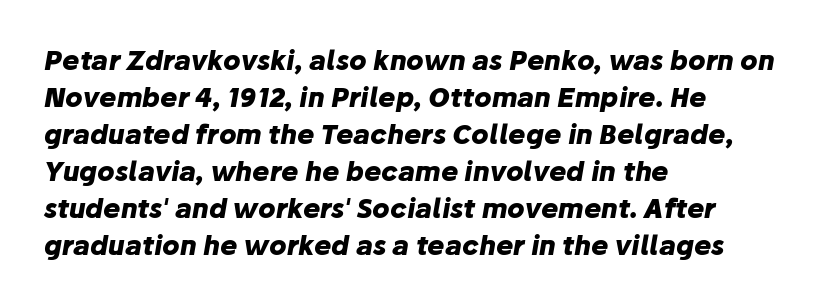
{"italic": "yes", "lean": "right", "slant_degrees": 10, "bold": "yes", "underline": "no", "align": "left", "line_spacing": "normal", "line_spacing_ratio": 1.42, "letter_spacing": "normal", "letter_spacing_em": 0.0, "glyph_px": 26}
